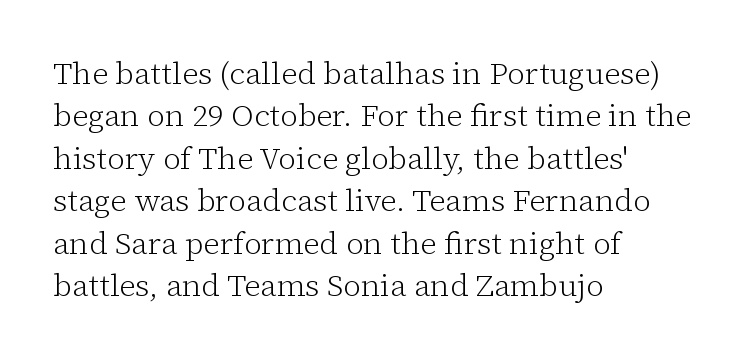
The image shows 31 px light serif type, upright; set left-aligned, normal line spacing (1.37x), normal letter spacing, not underlined; low stroke contrast and a medium x-height.
